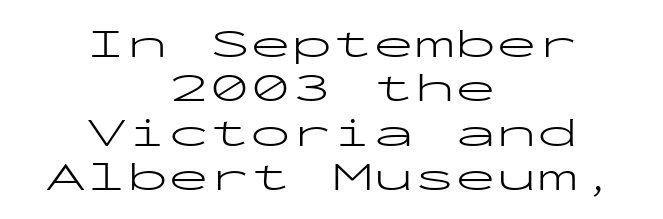
{"serif": "no", "italic": "no", "bold": "no", "weight": "light", "width": "wide", "stroke_contrast": "low", "x_height": "medium", "monospaced": "yes", "underline": "no", "align": "center", "line_spacing": "tight", "line_spacing_ratio": 1.08, "letter_spacing": "normal", "letter_spacing_em": 0.0, "glyph_px": 41}
